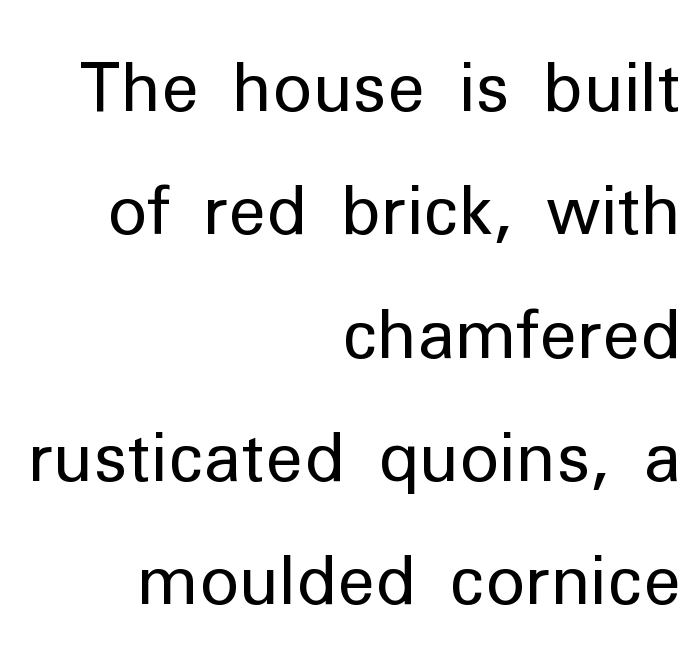
Think of a printed novel: that variable character pitch is what you see here. Standard letterfit; no display-style spreading of the glyphs. Is the type heavy? It reads as light-to-regular instead. Do the letters lean? They stand straight. Classification — sans serif. The typesetter chose a ragged-left arrangement here.
